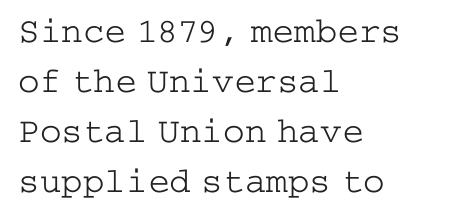
{"serif": "yes", "italic": "no", "bold": "no", "weight": "light", "width": "wide", "stroke_contrast": "low", "x_height": "medium", "underline": "no", "align": "left", "line_spacing": "normal", "line_spacing_ratio": 1.39, "letter_spacing": "normal", "letter_spacing_em": 0.0, "glyph_px": 36}
